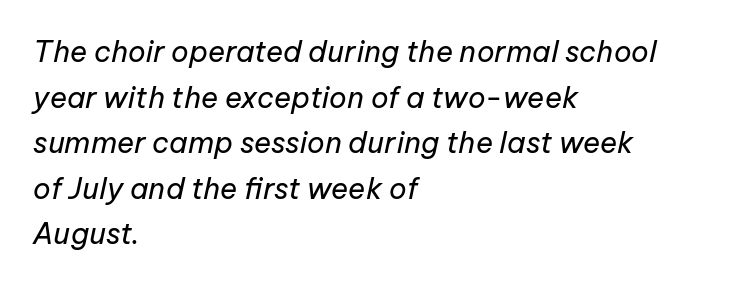
Q: Is the text bold? A: No.
Q: Is the text italic (slanted)? A: Yes, it leans right by about 12 degrees.
Q: Is the text underlined? A: No.
Q: How is the paragraph aligned? A: Left-aligned.
Q: Is the spacing between letters normal or unusually wide? A: Normal.
Q: Is the spacing between lines tight, normal or loose? A: Normal.
Q: Width (condensed, normal, or wide)? A: Normal.
Q: Stroke contrast? A: Low.
Q: x-height? A: Medium.
Q: Monospaced? A: No.
